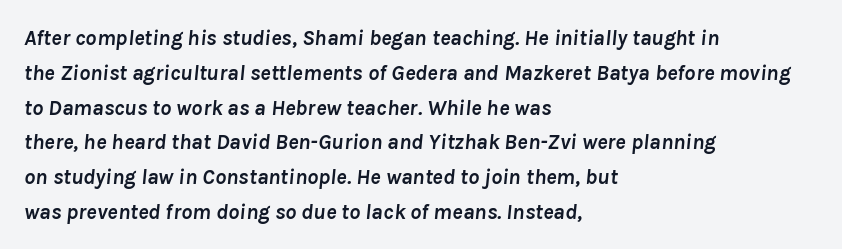
{"italic": "yes", "lean": "right", "slant_degrees": 8, "bold": "yes", "underline": "no", "align": "left", "line_spacing": "normal", "line_spacing_ratio": 1.58, "letter_spacing": "normal", "letter_spacing_em": 0.0, "glyph_px": 22}
